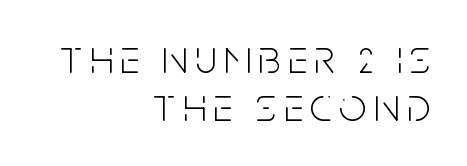
{"serif": "no", "italic": "no", "bold": "no", "weight": "light", "width": "condensed", "stroke_contrast": "low", "x_height": "large", "monospaced": "no", "underline": "no", "align": "right", "line_spacing": "tight", "line_spacing_ratio": 0.99, "glyph_px": 48}
